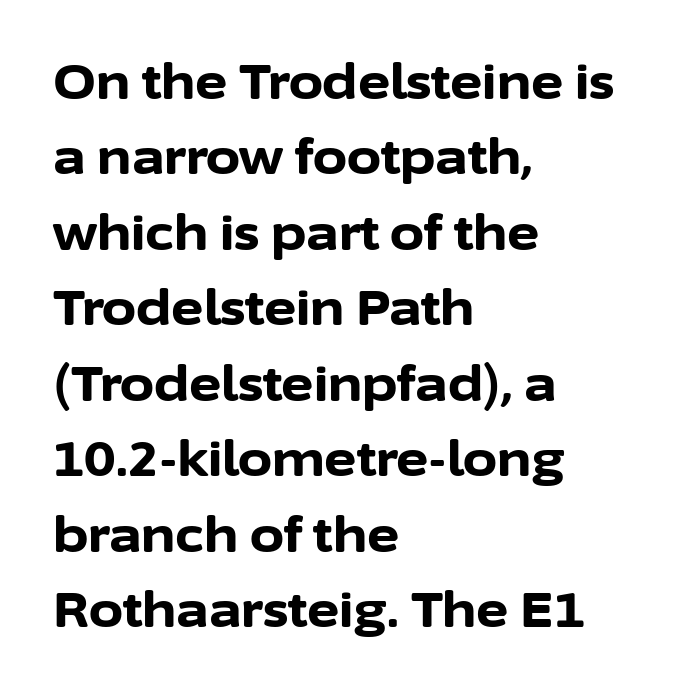
If you measured baseline to baseline, you'd find a middling distance. Is this a sans? Yes — the strokes have no serifs. Spacing verdict: proportional, widths tailored to each character. Glyph-to-glyph distance matches everyday printed text.
